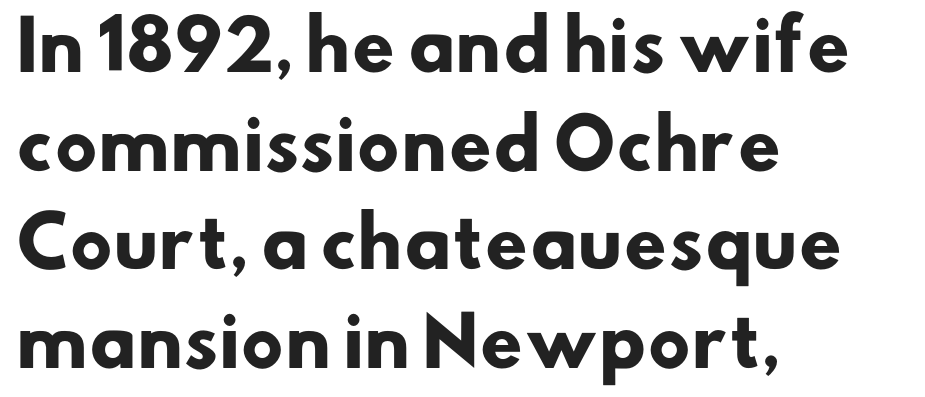
Q: Is the text bold? A: Yes.
Q: Is the typeface a serif or a sans-serif typeface? A: Sans-serif.
Q: Is the text underlined? A: No.
Q: How is the paragraph aligned? A: Left-aligned.
Q: Is the spacing between letters normal or unusually wide? A: Normal.
Q: Is the spacing between lines tight, normal or loose? A: Normal.
Q: Width (condensed, normal, or wide)? A: Normal.
Q: Stroke contrast? A: Low.
Q: x-height? A: Small.
Q: Monospaced? A: No.
